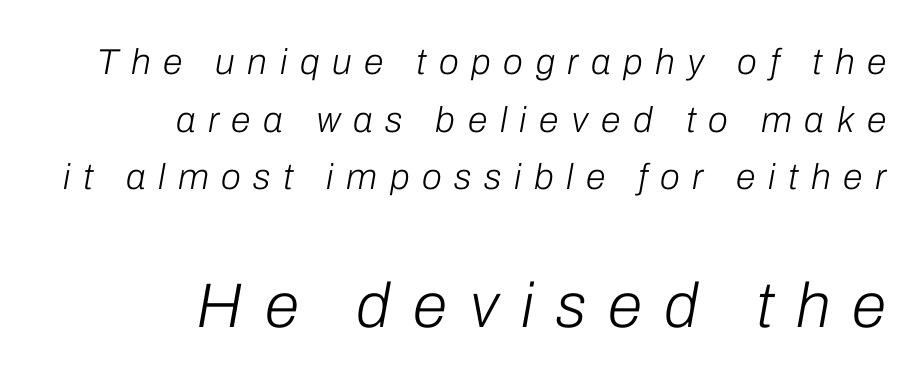
Q: Is the text bold? A: No.
Q: Is the text italic (slanted)? A: Yes, it leans right by about 10 degrees.
Q: Is the text underlined? A: No.
Q: How is the paragraph aligned? A: Right-aligned.
Q: Is the spacing between letters normal or unusually wide? A: Unusually wide.
Q: Is the spacing between lines tight, normal or loose? A: Normal.
Q: Which block of text is set in a larger size, the first (top) or the second (bottom)? A: The second (bottom) one.
Q: Width (condensed, normal, or wide)? A: Normal.
Q: Stroke contrast? A: Low.
Q: x-height? A: Medium.
Q: Monospaced? A: No.
